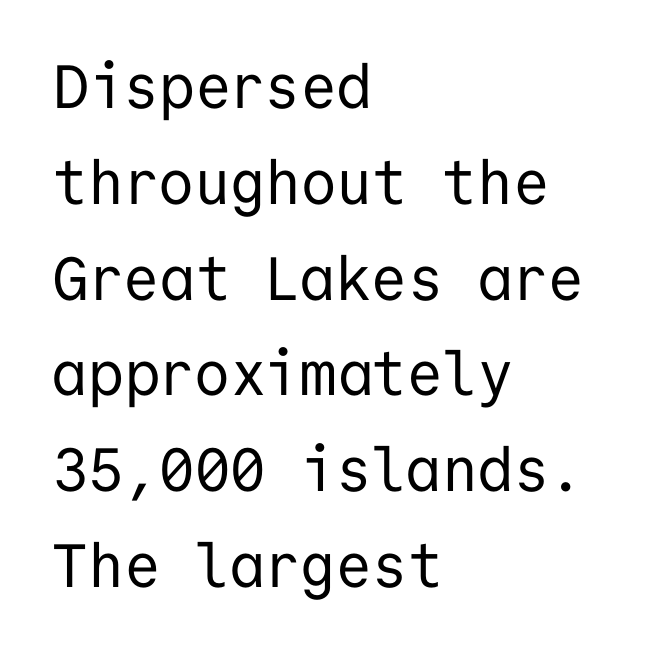
{"serif": "no", "italic": "no", "bold": "no", "weight": "regular", "width": "normal", "stroke_contrast": "low", "x_height": "medium", "monospaced": "yes", "underline": "no", "align": "left", "line_spacing": "normal", "line_spacing_ratio": 1.57, "letter_spacing": "normal", "letter_spacing_em": 0.0, "glyph_px": 61}
